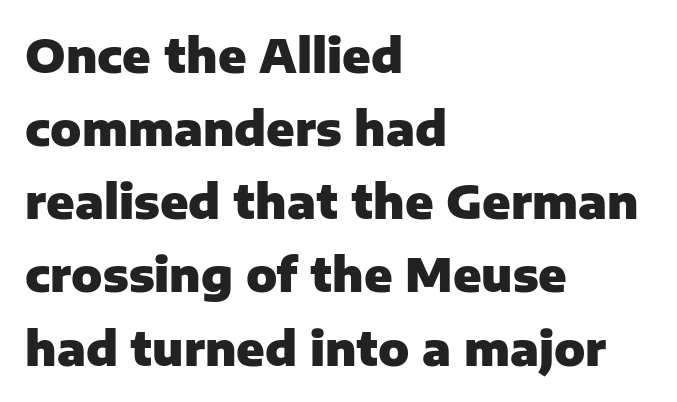
Nothing sits at the stroke ends, so this counts as sans-serif. Each glyph is drawn with heavy, bold strokes. Glyph-to-glyph distance matches everyday printed text. Normally led — the rows are evenly, conventionally spaced.
